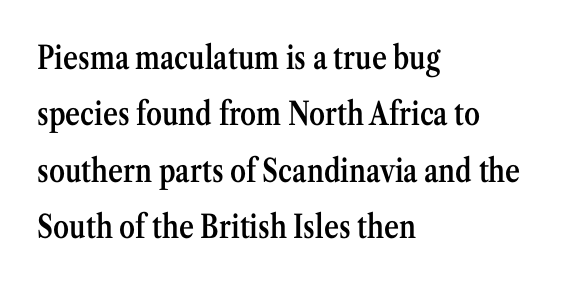
Upright lettering throughout. Are there feet on the stems? There are — it's a serif. This sample has the flowing, uneven cadence of proportional lettering. Anything drawn beneath the words? Only blank space. Look at the tracking — it's just the regular setting, nothing added. Left-aligned paragraph, ragged on the right.
